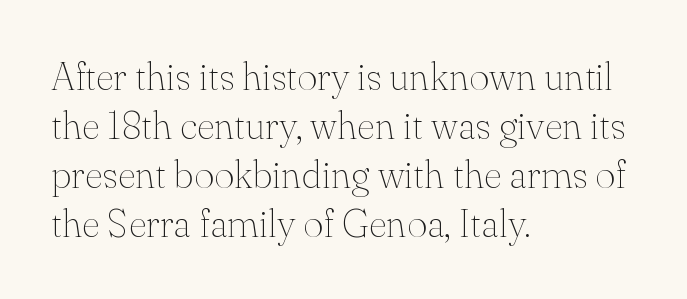
Q: Is the text bold? A: No.
Q: Is the text italic (slanted)? A: No, it is upright.
Q: Is the typeface a serif or a sans-serif typeface? A: Serif.
Q: Is the text underlined? A: No.
Q: How is the paragraph aligned? A: Left-aligned.
Q: Is the spacing between letters normal or unusually wide? A: Normal.
Q: Is the spacing between lines tight, normal or loose? A: Normal.
Q: Width (condensed, normal, or wide)? A: Normal.
Q: Stroke contrast? A: Medium.
Q: x-height? A: Small.
Q: Monospaced? A: No.
